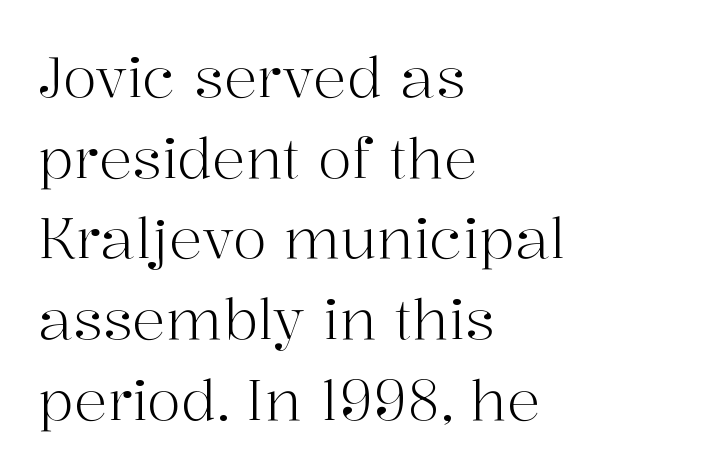
{"serif": "yes", "italic": "no", "bold": "no", "weight": "light", "width": "normal", "stroke_contrast": "high", "x_height": "medium", "monospaced": "no", "underline": "no", "align": "left", "line_spacing": "normal", "line_spacing_ratio": 1.44, "letter_spacing": "normal", "letter_spacing_em": 0.0, "glyph_px": 56}
